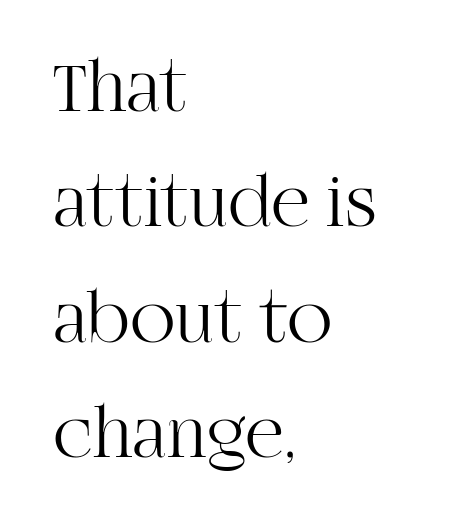
A typesetter would call this leading conventional body-copy spacing. Quick note: underline off. Do the characters align in a grid? No, the font is proportional. Unlike a clean sans, this face finishes its strokes with serifs. The weight tops out at a normal text grade.
